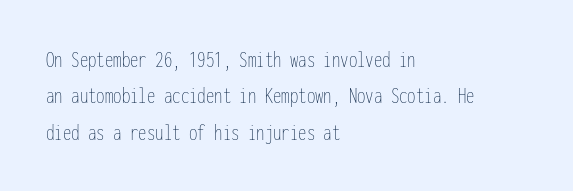
The foot of each line stays bare and open. These lines stack with their left ends in a neat column. Italic: no, the glyphs are upright roman. These lines sit exactly where default settings would place them.
